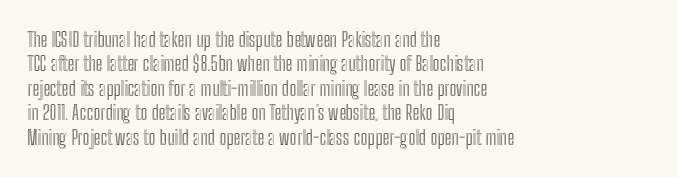
{"italic": "no", "underline": "no", "align": "left", "line_spacing_ratio": 1.22, "letter_spacing": "normal", "letter_spacing_em": 0.0, "glyph_px": 20}
